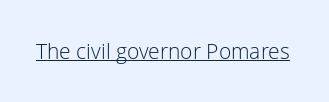
{"italic": "no", "bold": "no", "underline": "yes", "letter_spacing": "normal", "letter_spacing_em": 0.0, "glyph_px": 21}
